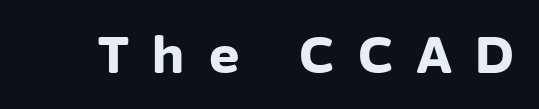
The typeface chosen for these lines omits serifs. Does the lettering tilt? It doesn't — this is upright. The space directly below the letters is spotless. In terms of letterspacing, this is a distinctly airy, spread setting. Looks like regular typesetting: each glyph gets only the width it needs.
